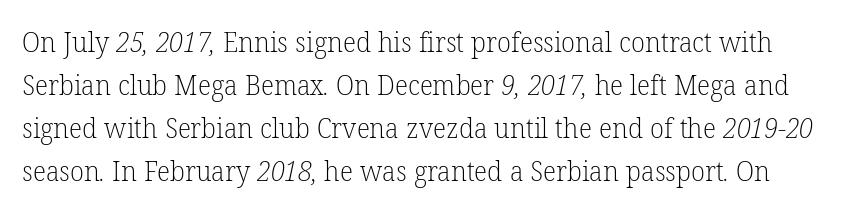
{"serif": "yes", "bold": "no", "weight": "light", "width": "normal", "stroke_contrast": "low", "x_height": "medium", "monospaced": "no", "underline": "no", "line_spacing": "normal", "line_spacing_ratio": 1.54, "letter_spacing": "normal", "letter_spacing_em": 0.0, "glyph_px": 28}
